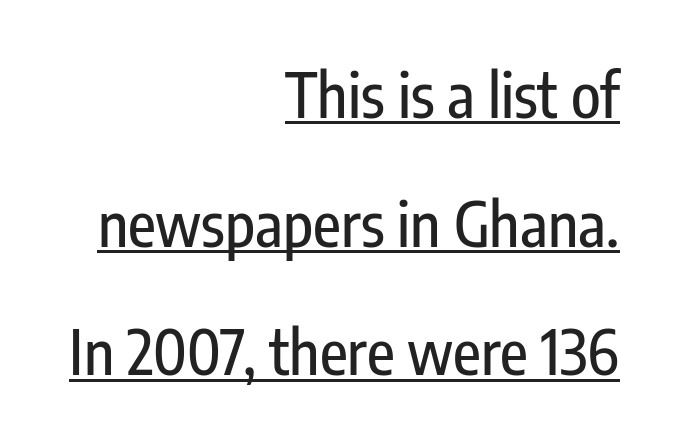
{"serif": "no", "italic": "no", "width": "condensed", "stroke_contrast": "low", "x_height": "medium", "monospaced": "no", "underline": "yes", "align": "right", "line_spacing": "loose", "line_spacing_ratio": 2.11, "letter_spacing": "normal", "letter_spacing_em": 0.0, "glyph_px": 61}
